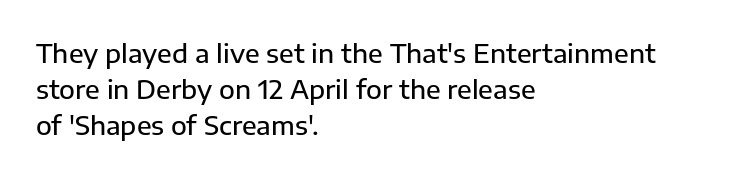
Q: Is the text italic (slanted)? A: No, it is upright.
Q: Is the text underlined? A: No.
Q: How is the paragraph aligned? A: Left-aligned.
Q: Is the spacing between letters normal or unusually wide? A: Normal.
Q: Is the spacing between lines tight, normal or loose? A: Normal.
